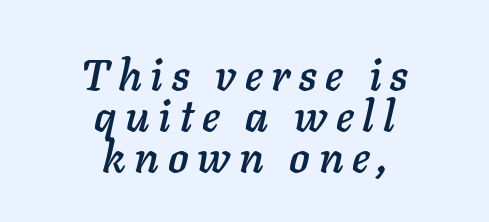
{"italic": "yes", "lean": "right", "slant_degrees": 11, "width": "normal", "stroke_contrast": "low", "x_height": "medium", "monospaced": "no", "underline": "no", "align": "center", "line_spacing": "tight", "line_spacing_ratio": 0.95, "letter_spacing": "wide", "letter_spacing_em": 0.2, "glyph_px": 43}
